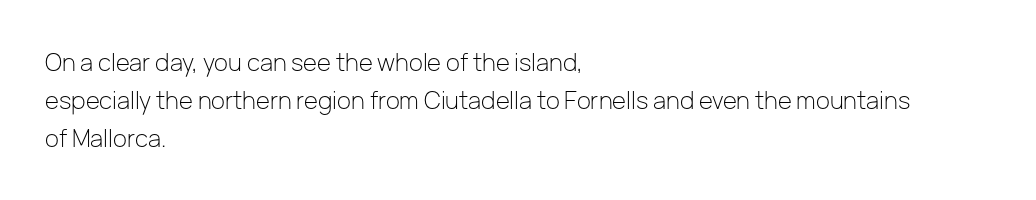
Q: Is the text bold? A: No.
Q: Is the text italic (slanted)? A: No, it is upright.
Q: Is the text underlined? A: No.
Q: How is the paragraph aligned? A: Left-aligned.
Q: Is the spacing between letters normal or unusually wide? A: Normal.
Q: Is the spacing between lines tight, normal or loose? A: Normal.
